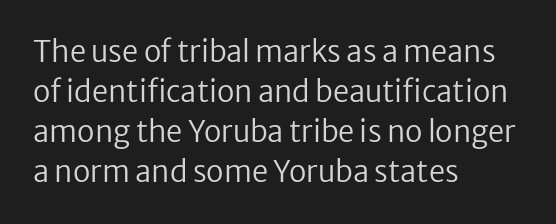
The image shows 29 px regular-weight sans-serif type, upright; set left-aligned, normal line spacing (1.38x), normal letter spacing, not underlined; low stroke contrast and a medium x-height.
